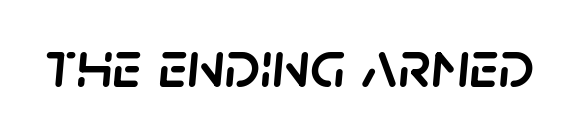
The space beneath each line is pristine and unruled. Honestly, the letter spacing is just normal — you wouldn't notice it. Character widths vary here, with narrow letters taking less room than wide ones. The text carries the slant typical of an italic or oblique font.
